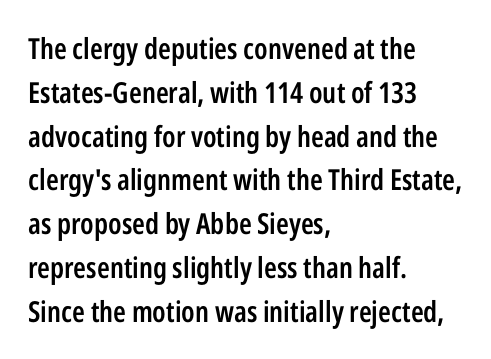
In terms of letterform style, serifs are entirely absent. The rendering uses a moderate line-height, typical for paragraphs. Nothing unusual about the tracking: characters are spaced as the font intends. Each letter keeps its own natural width here, so spacing adapts to shape. Nobody drew a line under any word here.
